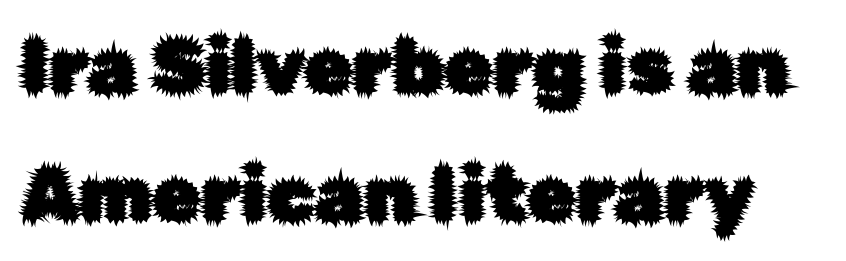
The passage shown is not underscored anywhere. Evenly set lines give the paragraph a standard silhouette. Classification — sans serif. Varying glyph widths throughout — classic text-font behaviour.
